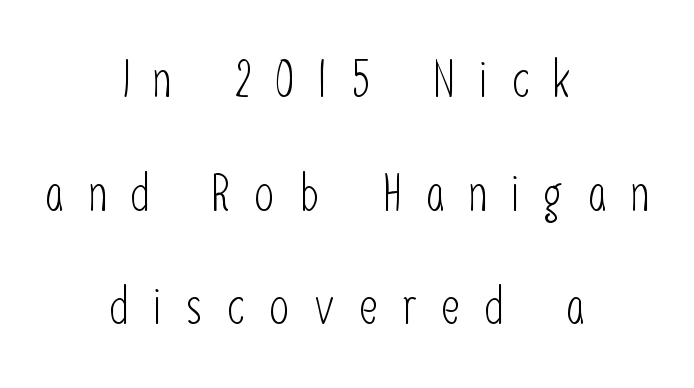
Visually the block forms a symmetrical silhouette, jagged on both flanks. Descenders hang freely into open space. Students, note that the glyphs here are deliberately spaced far apart. Is there any slant? The stems are plumb. The passage shown is typed in a proportional face where columns would drift.
